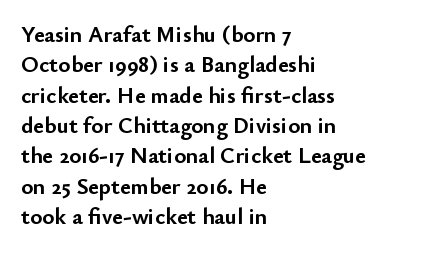
{"italic": "no", "bold": "yes", "underline": "no", "align": "left", "line_spacing": "normal", "line_spacing_ratio": 1.32, "letter_spacing": "normal", "letter_spacing_em": 0.0, "glyph_px": 23}
